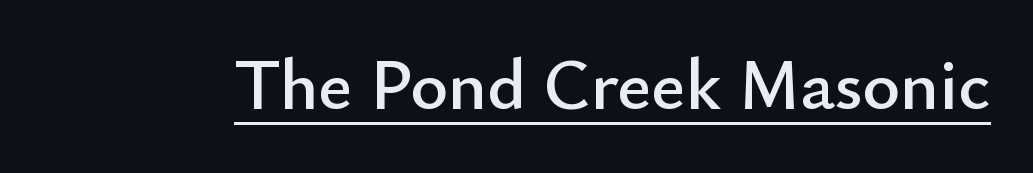
Q: Is the text italic (slanted)? A: No, it is upright.
Q: Is the typeface a serif or a sans-serif typeface? A: Sans-serif.
Q: Is the text underlined? A: Yes.
Q: Is the spacing between letters normal or unusually wide? A: Normal.
Q: Width (condensed, normal, or wide)? A: Normal.
Q: Stroke contrast? A: Low.
Q: x-height? A: Small.
Q: Monospaced? A: No.
